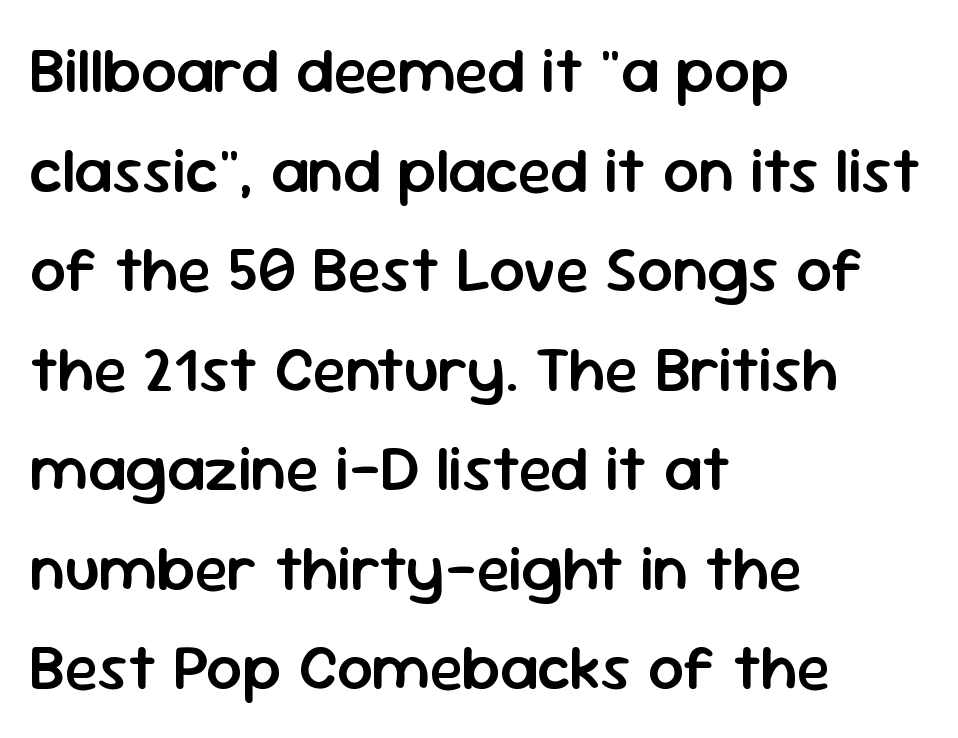
{"serif": "no", "italic": "no", "bold": "semi", "weight": "semibold", "width": "normal", "stroke_contrast": "low", "x_height": "medium", "monospaced": "no", "underline": "no", "align": "left", "line_spacing": "normal", "line_spacing_ratio": 1.58, "letter_spacing": "normal", "letter_spacing_em": 0.0, "glyph_px": 63}
